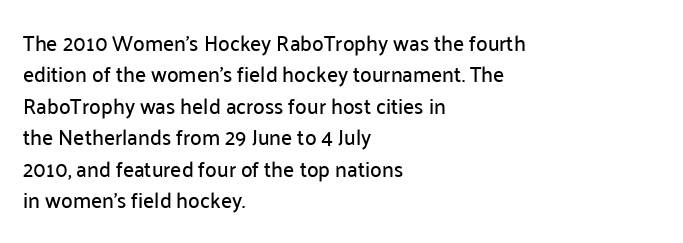
Unmarked baselines from the first word to the last. Every character sits straight up, as roman type does. The lines in this sample share a left origin and differ only in where they stop. Summary of vertical rhythm: regular, with standard interline spacing. Inter-character spacing is left at the font's built-in metrics.
